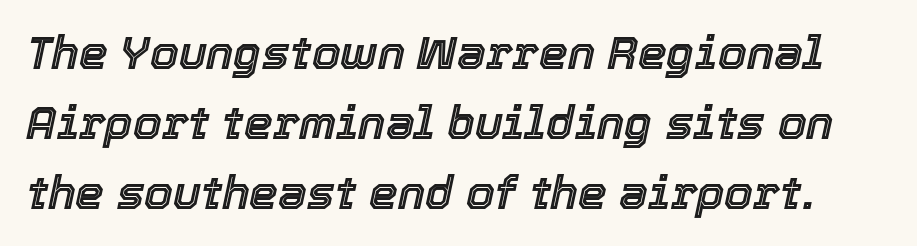
The image shows 46 px text type, italic (leaning right); set normal line spacing (1.52x), normal letter spacing, not underlined; a medium x-height.
